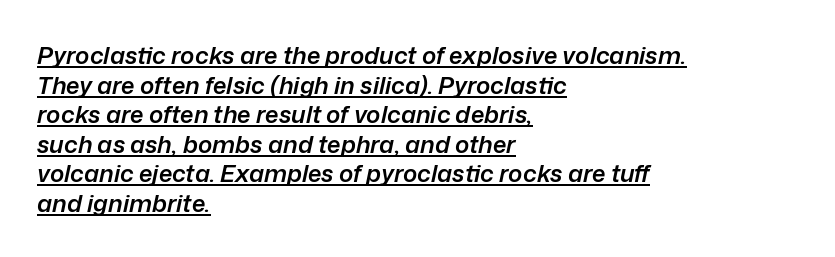
{"italic": "yes", "lean": "right", "slant_degrees": 12, "bold": "semi", "underline": "yes", "align": "left", "line_spacing_ratio": 1.23, "letter_spacing": "normal", "letter_spacing_em": 0.0, "glyph_px": 24}
